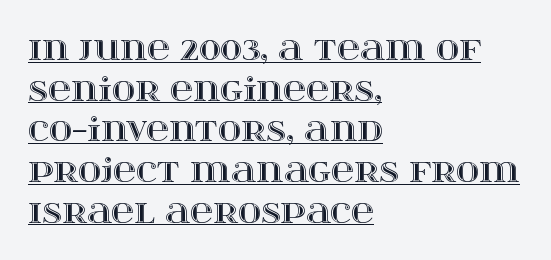
The words here are underlined. No italicization has been applied; the sample stays upright. Looks like regular typesetting: each glyph gets only the width it needs. Vertically, the passage feels balanced, rows spaced as you'd expect. This sample uses plain, unmodified letter spacing. This sample is left-justified, so line endings fall wherever the words run out.
